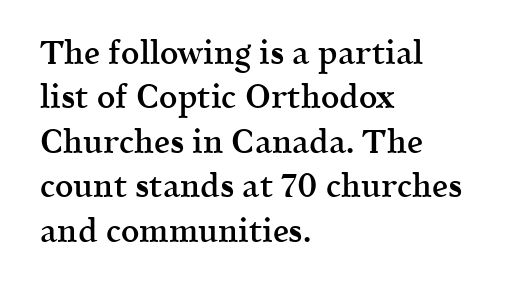
{"serif": "yes", "italic": "no", "bold": "semi", "weight": "semibold", "width": "normal", "x_height": "medium", "monospaced": "no", "underline": "no", "align": "left", "line_spacing": "normal", "line_spacing_ratio": 1.39, "letter_spacing": "normal", "letter_spacing_em": 0.0, "glyph_px": 32}
